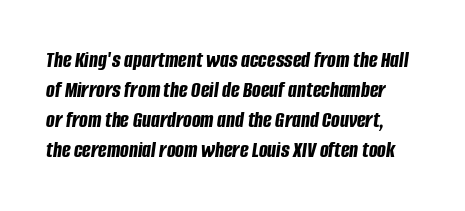
The image shows 23 px bold type, italic (leaning right); set normal line spacing (1.31x), normal letter spacing, not underlined.
